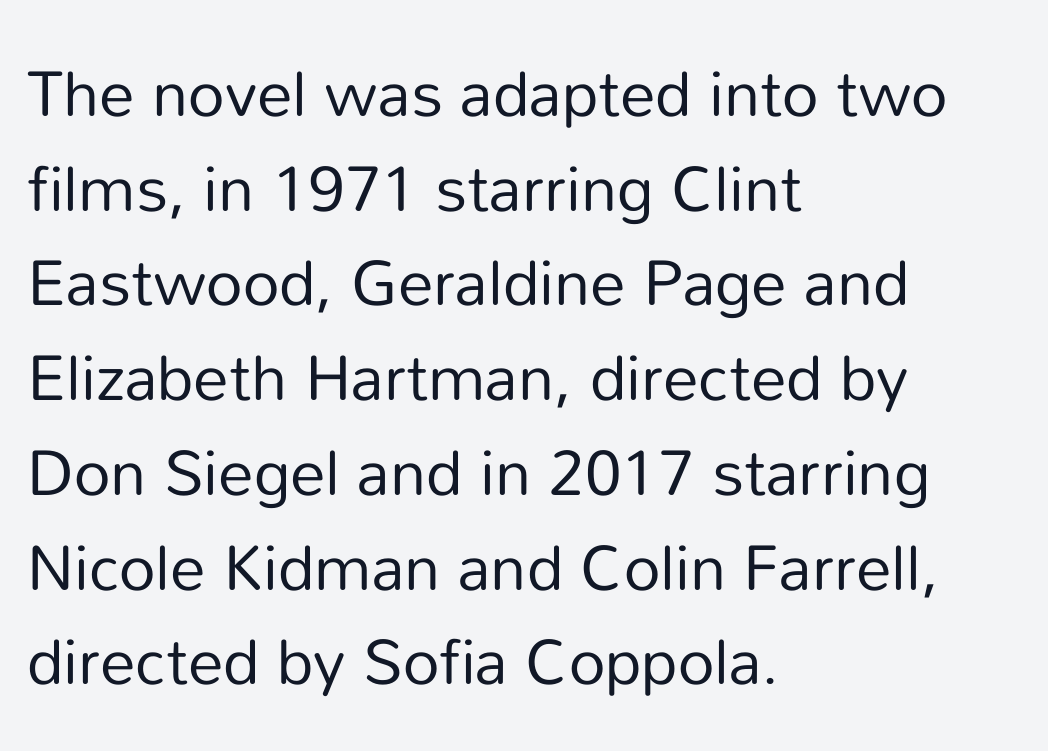
{"serif": "no", "italic": "no", "bold": "no", "weight": "regular", "width": "normal", "stroke_contrast": "low", "x_height": "medium", "monospaced": "no", "underline": "no", "align": "left", "line_spacing": "normal", "line_spacing_ratio": 1.48, "letter_spacing": "normal", "letter_spacing_em": 0.0, "glyph_px": 64}
